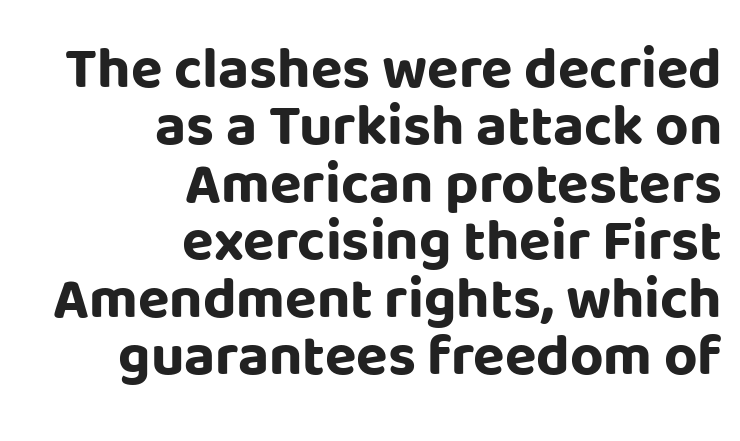
{"serif": "no", "italic": "no", "bold": "yes", "weight": "bold", "width": "normal", "stroke_contrast": "low", "x_height": "large", "monospaced": "no", "underline": "no", "align": "right", "line_spacing": "tight", "line_spacing_ratio": 0.99, "letter_spacing": "normal", "letter_spacing_em": 0.0, "glyph_px": 58}
